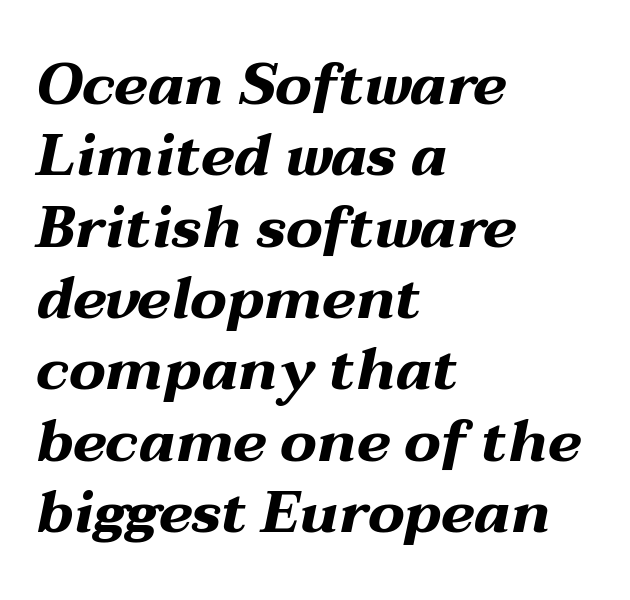
{"italic": "yes", "lean": "right", "slant_degrees": 12, "bold": "yes", "weight": "bold", "width": "wide", "stroke_contrast": "medium", "x_height": "medium", "monospaced": "no", "underline": "no", "align": "left", "line_spacing_ratio": 1.23, "letter_spacing": "normal", "letter_spacing_em": 0.0, "glyph_px": 58}
